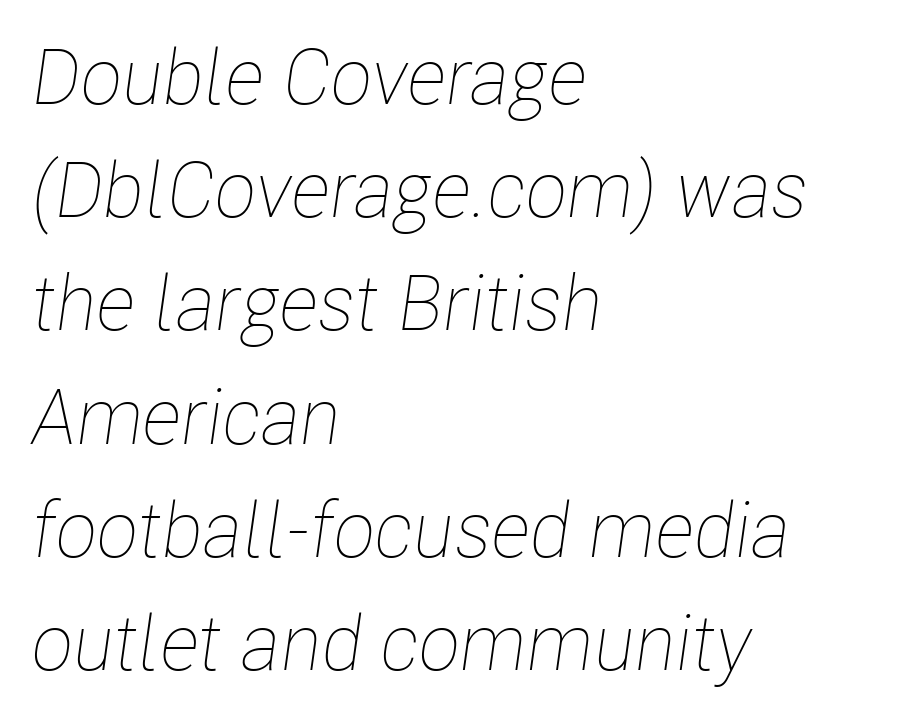
{"italic": "yes", "lean": "right", "slant_degrees": 8, "bold": "no", "weight": "thin", "width": "condensed", "stroke_contrast": "low", "x_height": "medium", "monospaced": "no", "underline": "no", "align": "left", "line_spacing": "normal", "line_spacing_ratio": 1.47, "letter_spacing": "normal", "letter_spacing_em": 0.0, "glyph_px": 77}
